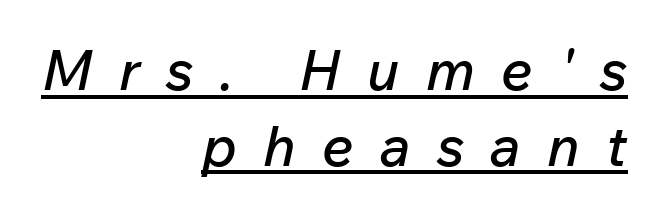
The ragged edge is on the left, which tells us the setting is flush right. The gaps between neighbouring characters are conspicuously large. The face used here has a pronounced slope to its letters. In designer terms, the underline attribute is active on this setting. The line-height multiplier appears to be the usual default.
